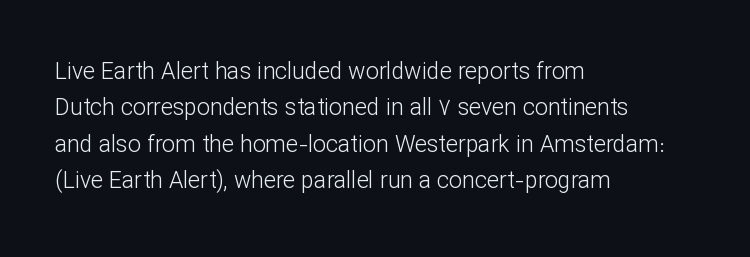
Q: Is the text bold? A: No.
Q: Is the text italic (slanted)? A: No, it is upright.
Q: Is the text underlined? A: No.
Q: How is the paragraph aligned? A: Left-aligned.
Q: Is the spacing between letters normal or unusually wide? A: Normal.
Q: Is the spacing between lines tight, normal or loose? A: Normal.
